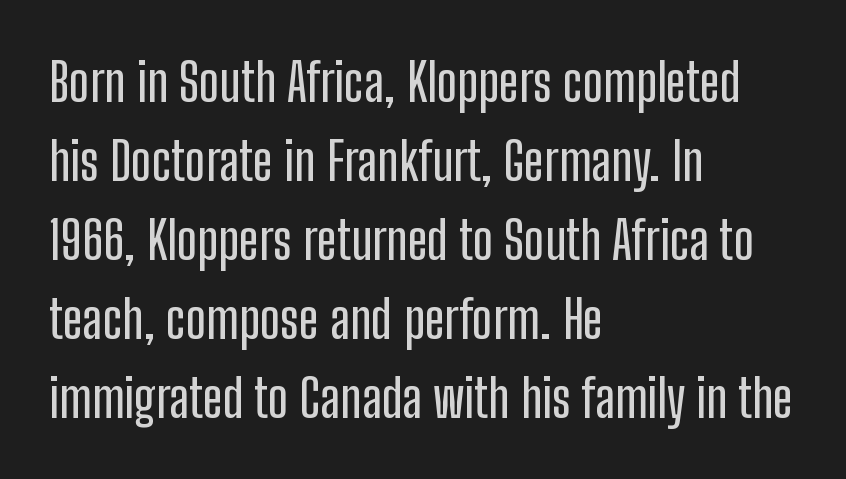
The font family rendered here belongs to the sans-serif group. This sample has the flowing, uneven cadence of proportional lettering. The glyphs are unaccompanied by any horizontal stroke below them. There is no visible air inserted between adjacent glyphs. Does the copy run flush right? No — it runs flush left. When letters stand straight like this, we call the style roman or upright.
